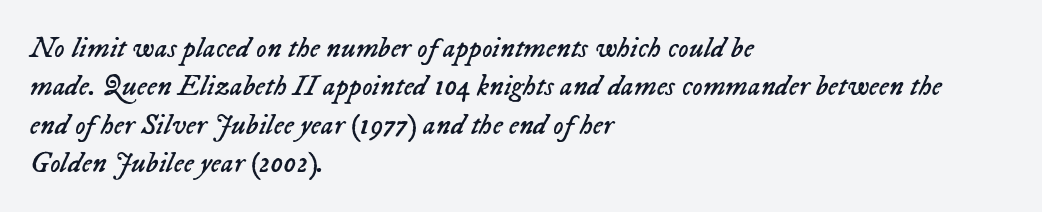
{"italic": "yes", "lean": "right", "slant_degrees": 23, "bold": "no", "weight": "regular", "width": "normal", "stroke_contrast": "low", "x_height": "medium", "monospaced": "no", "underline": "no", "align": "left", "line_spacing": "normal", "line_spacing_ratio": 1.32, "letter_spacing": "normal", "letter_spacing_em": 0.0, "glyph_px": 29}
